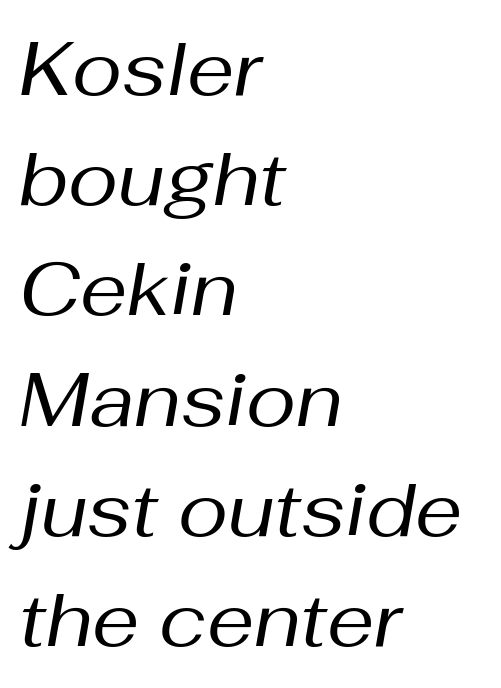
{"italic": "yes", "lean": "right", "slant_degrees": 10, "bold": "no", "weight": "regular", "width": "normal", "stroke_contrast": "medium", "x_height": "medium", "monospaced": "no", "underline": "no", "align": "left", "line_spacing": "normal", "line_spacing_ratio": 1.47, "letter_spacing": "normal", "letter_spacing_em": 0.0, "glyph_px": 75}
